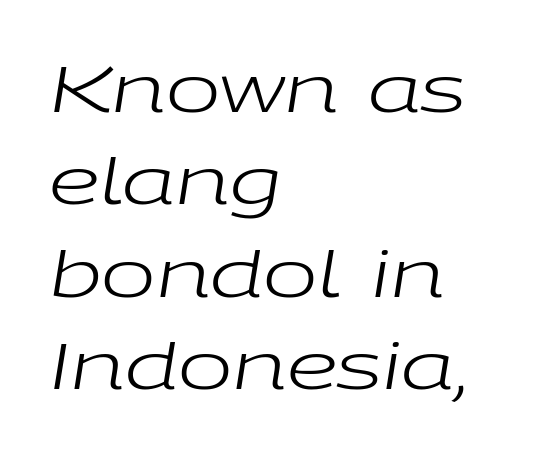
Caption: multi-line text, flush left, ragged right. Nothing unusual about the tracking: characters are spaced as the font intends. A light-to-regular cut is what we see here. The space between consecutive lines is moderate. The letters advance in unequal steps, a hallmark of proportional type. The specimen omits any rule beneath the text block's lines.
